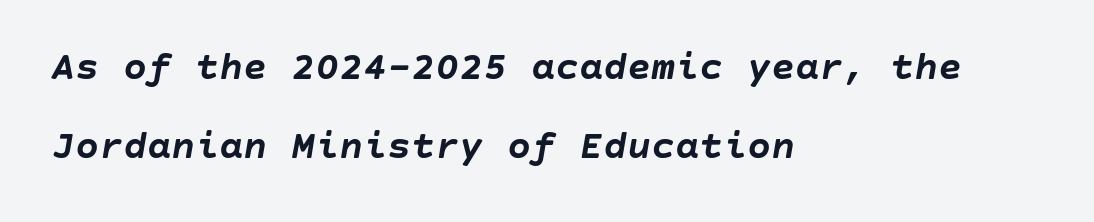
Q: Is the text bold? A: Yes.
Q: Is the text italic (slanted)? A: Yes, it leans right by about 10 degrees.
Q: Is the text underlined? A: No.
Q: How is the paragraph aligned? A: Left-aligned.
Q: Is the spacing between letters normal or unusually wide? A: Normal.
Q: Is the spacing between lines tight, normal or loose? A: Loose.
Q: Width (condensed, normal, or wide)? A: Normal.
Q: Stroke contrast? A: Low.
Q: x-height? A: Large.
